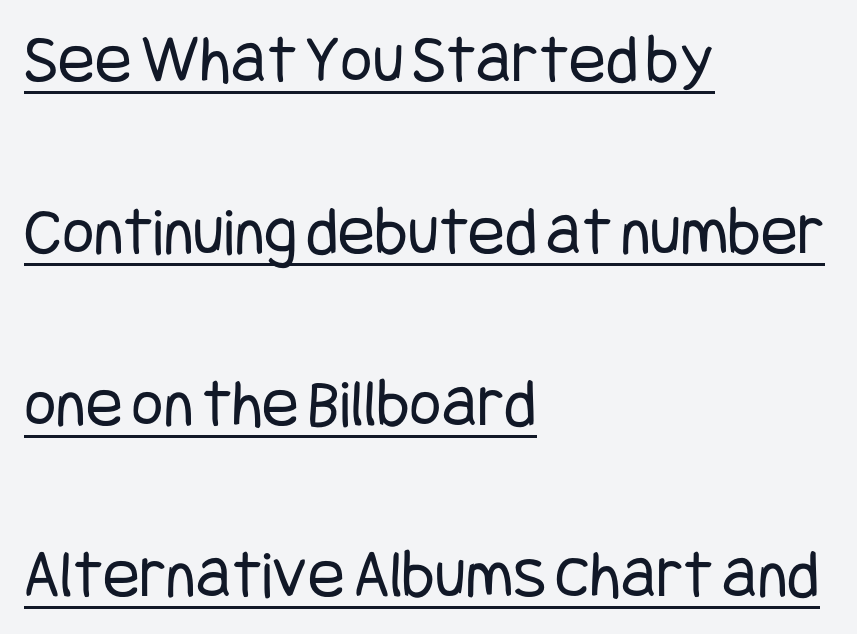
This is not heavy type; no bold has been used. Compared with typical paragraphs, the rows here are farther apart. This is underlined copy, the kind a proofreader might mark for attention. How are the letters spaced? Ordinarily, with no added tracking.
